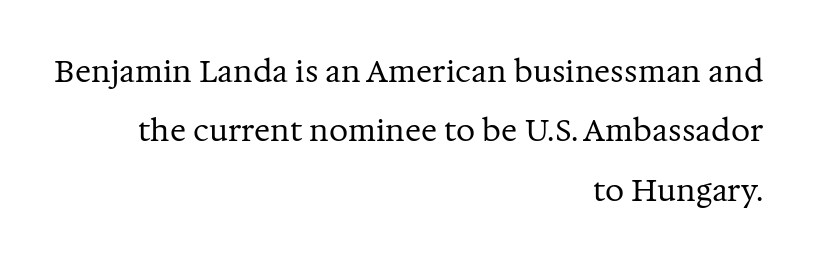
Q: Is the text bold? A: No.
Q: Is the text italic (slanted)? A: No, it is upright.
Q: Is the typeface a serif or a sans-serif typeface? A: Serif.
Q: Is the text underlined? A: No.
Q: How is the paragraph aligned? A: Right-aligned.
Q: Is the spacing between letters normal or unusually wide? A: Normal.
Q: Is the spacing between lines tight, normal or loose? A: Loose.
Q: Width (condensed, normal, or wide)? A: Normal.
Q: Stroke contrast? A: Medium.
Q: x-height? A: Medium.
Q: Monospaced? A: No.
